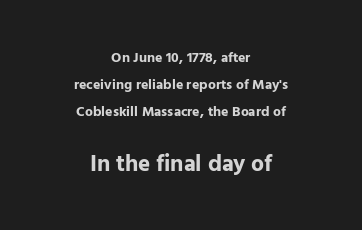
Q: Is the text bold? A: Yes.
Q: Is the text italic (slanted)? A: No, it is upright.
Q: Is the text underlined? A: No.
Q: How is the paragraph aligned? A: Centered.
Q: Is the spacing between letters normal or unusually wide? A: Normal.
Q: Is the spacing between lines tight, normal or loose? A: Loose.
Q: Which block of text is set in a larger size, the first (top) or the second (bottom)? A: The second (bottom) one.
